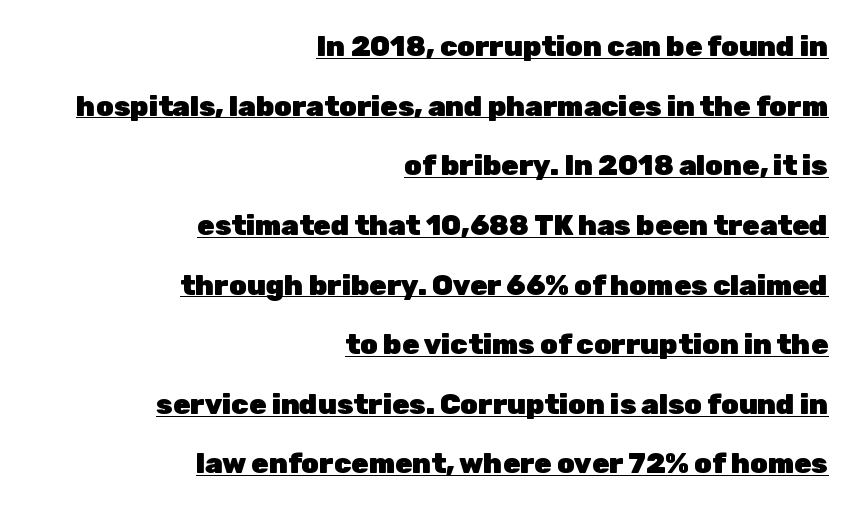
{"serif": "no", "italic": "no", "bold": "yes", "weight": "heavy", "width": "normal", "stroke_contrast": "low", "x_height": "medium", "monospaced": "no", "underline": "yes", "align": "right", "line_spacing": "loose", "line_spacing_ratio": 2.13, "letter_spacing": "normal", "letter_spacing_em": 0.0, "glyph_px": 28}
